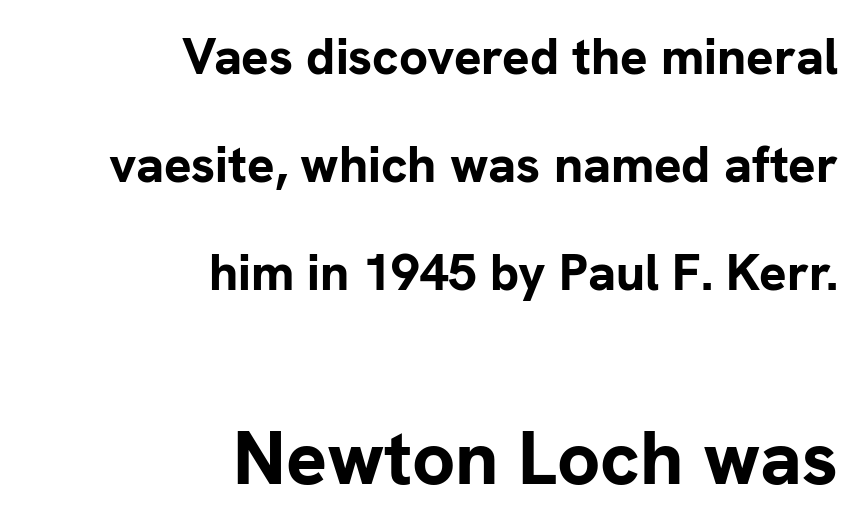
The image shows 76 px bold sans-serif type, upright; set right-aligned, loose line spacing (2.12x), normal letter spacing, not underlined; the second (bottom) block is 1.49x larger; low stroke contrast and a medium x-height.
